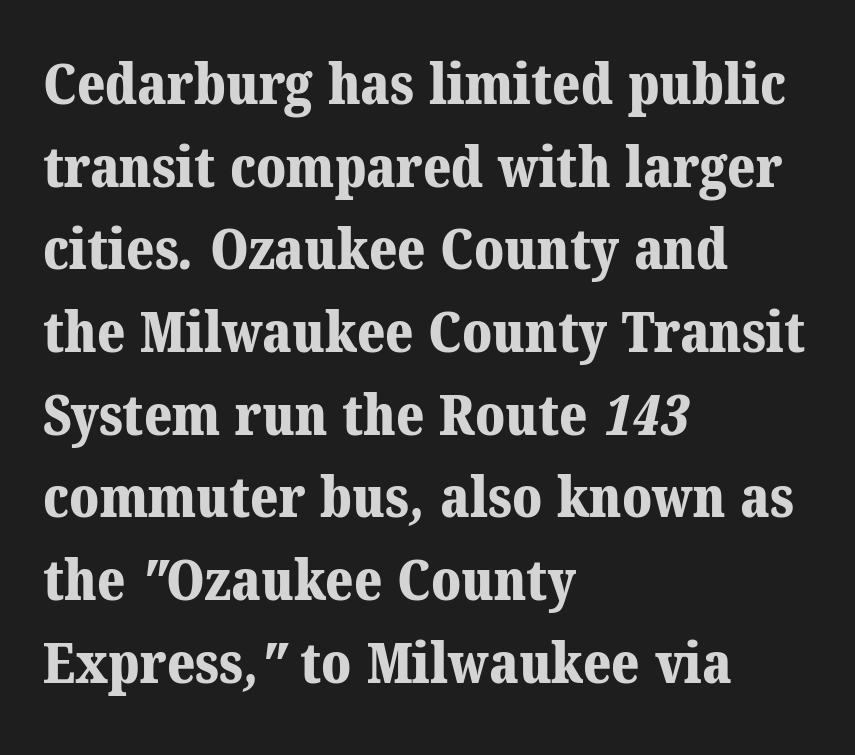
Is this a fixed-width face? No — the glyphs have proportional, varying widths. How heavy is the stroke? Heavy — this is a bold. The letterforms sit shoulder to shoulder at normal distance. Every row of glyphs begins at an identical x-position on the left.
